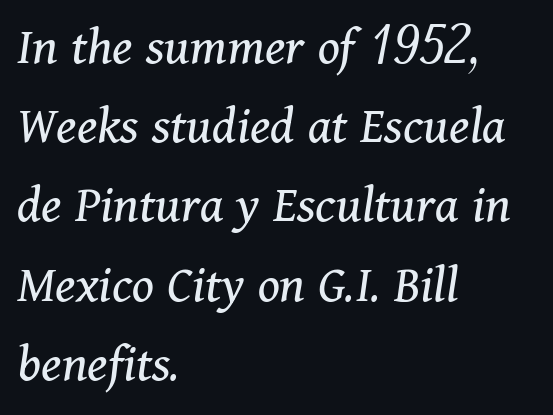
Q: Is the text bold? A: No.
Q: Is the text italic (slanted)? A: Yes, it leans right by about 11 degrees.
Q: Is the typeface a serif or a sans-serif typeface? A: Serif.
Q: Is the text underlined? A: No.
Q: How is the paragraph aligned? A: Left-aligned.
Q: Is the spacing between letters normal or unusually wide? A: Normal.
Q: Is the spacing between lines tight, normal or loose? A: Normal.
Q: Width (condensed, normal, or wide)? A: Normal.
Q: Stroke contrast? A: Medium.
Q: x-height? A: Medium.
Q: Monospaced? A: No.
